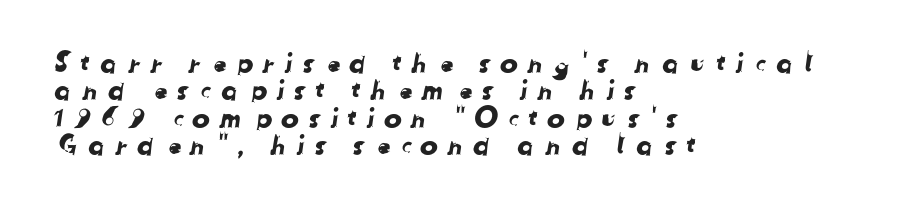
{"underline": "no", "align": "left", "line_spacing": "tight", "line_spacing_ratio": 1.01, "letter_spacing": "wide", "letter_spacing_em": 0.32, "glyph_px": 27}
